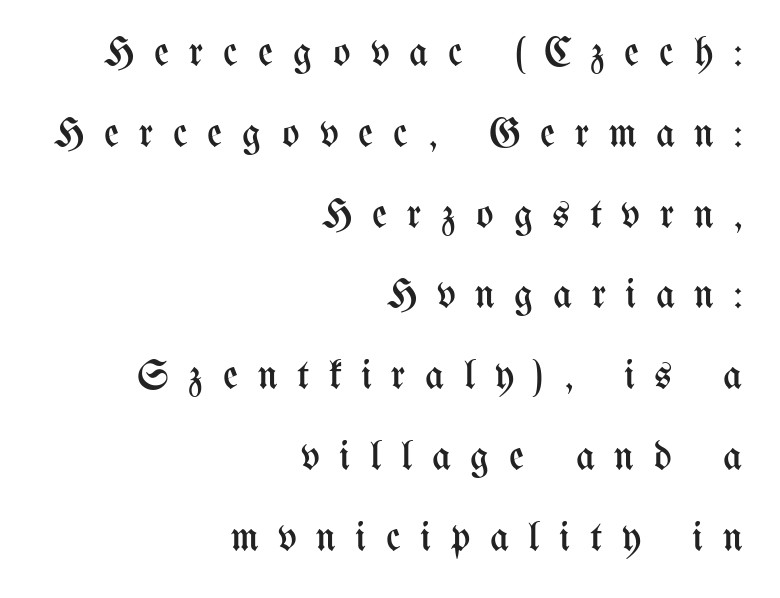
{"italic": "no", "bold": "no", "weight": "regular", "width": "condensed", "stroke_contrast": "medium", "x_height": "medium", "monospaced": "no", "underline": "no", "align": "right", "line_spacing": "loose", "line_spacing_ratio": 1.97, "letter_spacing": "wide", "letter_spacing_em": 0.48, "glyph_px": 41}
